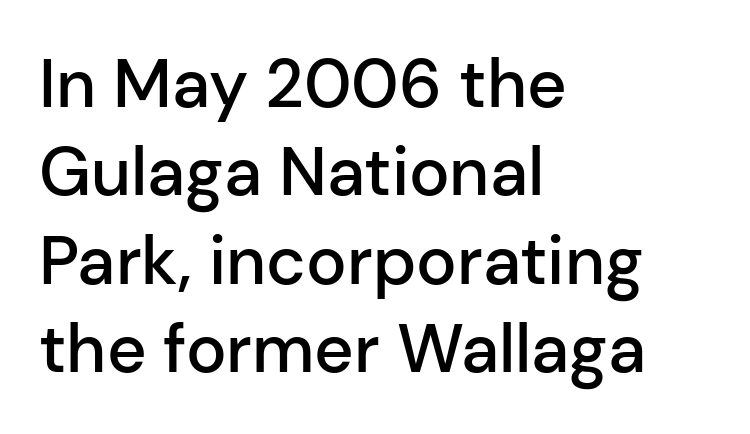
Moderately thickened strokes mark this as semibold type. Does the copy run flush right? No — it runs flush left. This sample has the flowing, uneven cadence of proportional lettering. A typesetter would call this leading conventional body-copy spacing. Plain, unruled lines of type.
